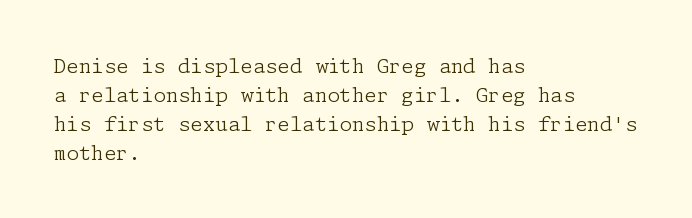
The image shows 20 px text type, upright; set left-aligned, normal line spacing (1.45x), normal letter spacing, not underlined.
